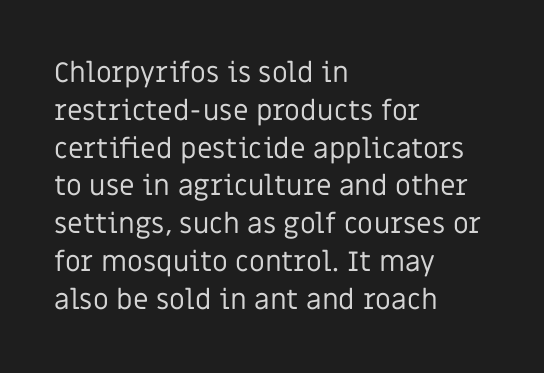
The image shows 28 px regular-weight sans-serif type, upright; set left-aligned, normal line spacing (1.35x), normal letter spacing, not underlined; low stroke contrast and a large x-height.
